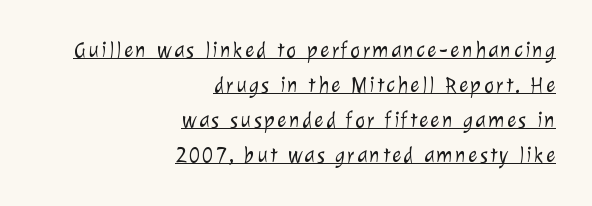
{"bold": "no", "underline": "yes", "align": "right", "line_spacing": "normal", "line_spacing_ratio": 1.59, "glyph_px": 22}
